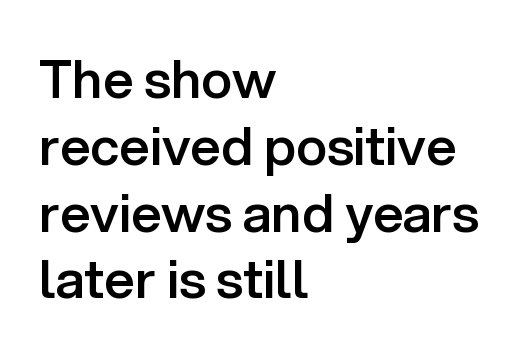
Q: Is the text bold? A: Semi-bold.
Q: Is the text italic (slanted)? A: No, it is upright.
Q: Is the typeface a serif or a sans-serif typeface? A: Sans-serif.
Q: Is the text underlined? A: No.
Q: How is the paragraph aligned? A: Left-aligned.
Q: Is the spacing between letters normal or unusually wide? A: Normal.
Q: Is the spacing between lines tight, normal or loose? A: Normal.
Q: Width (condensed, normal, or wide)? A: Normal.
Q: Stroke contrast? A: Low.
Q: x-height? A: Medium.
Q: Monospaced? A: No.
